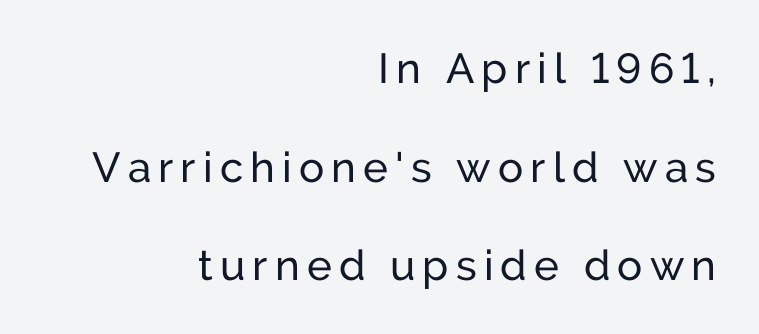
Q: Is the text bold? A: No.
Q: Is the text italic (slanted)? A: No, it is upright.
Q: Is the typeface a serif or a sans-serif typeface? A: Sans-serif.
Q: Is the text underlined? A: No.
Q: How is the paragraph aligned? A: Right-aligned.
Q: Is the spacing between lines tight, normal or loose? A: Loose.
Q: Width (condensed, normal, or wide)? A: Normal.
Q: Stroke contrast? A: Low.
Q: x-height? A: Medium.
Q: Monospaced? A: No.
